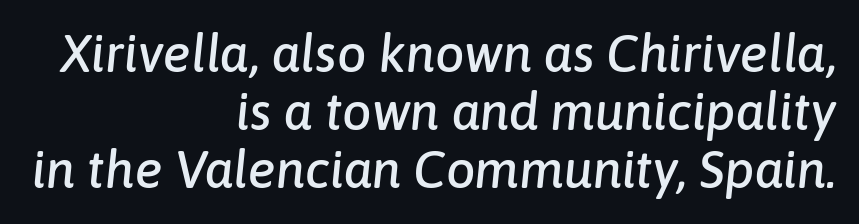
{"italic": "yes", "lean": "right", "slant_degrees": 6, "width": "normal", "stroke_contrast": "low", "x_height": "medium", "monospaced": "no", "underline": "no", "align": "right", "line_spacing": "tight", "line_spacing_ratio": 1.12, "letter_spacing": "normal", "letter_spacing_em": 0.0, "glyph_px": 52}
